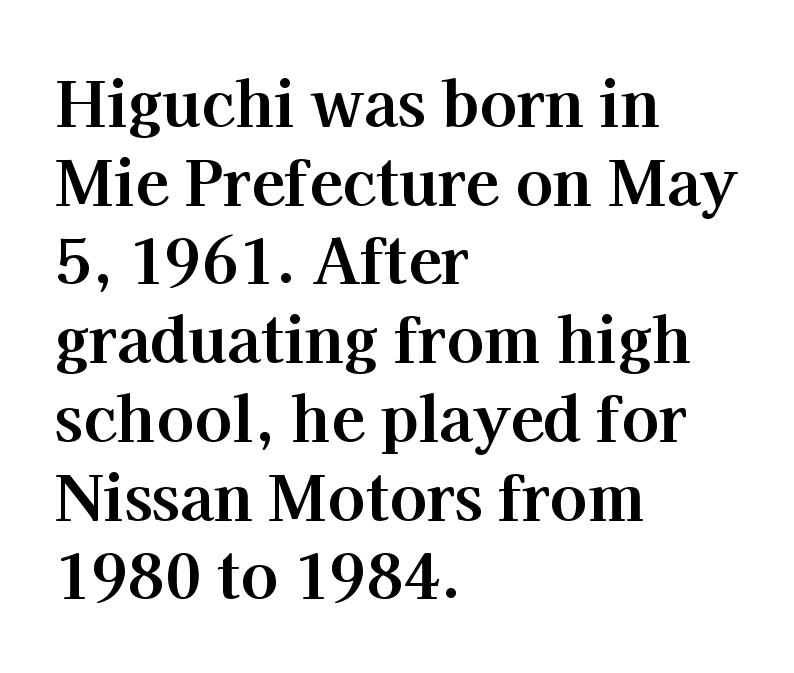
The image shows 62 px bold serif type, upright; set left-aligned, normal line spacing (1.27x), normal letter spacing, not underlined; high stroke contrast and a medium x-height.
